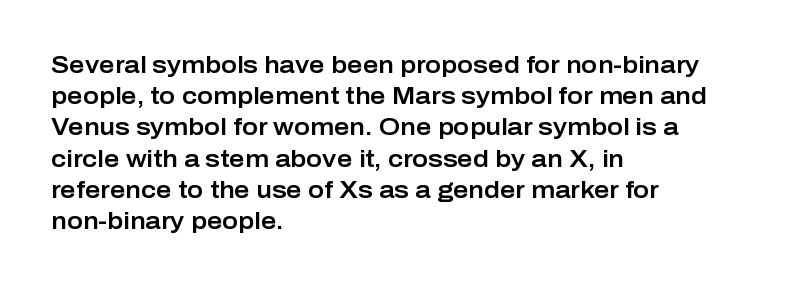
The image shows 24 px text type, upright; set left-aligned, normal line spacing (1.3x), normal letter spacing, not underlined.
